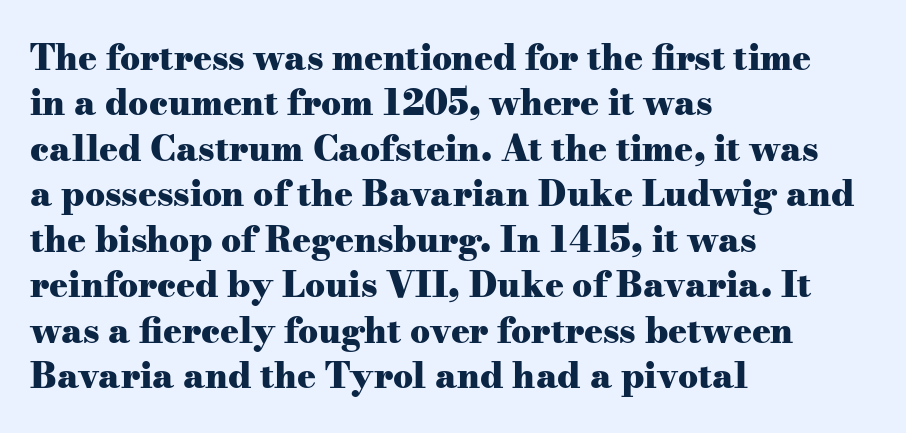
{"serif": "yes", "italic": "no", "bold": "yes", "weight": "heavy", "width": "wide", "stroke_contrast": "medium", "x_height": "small", "monospaced": "no", "underline": "no", "align": "left", "line_spacing": "normal", "line_spacing_ratio": 1.3, "letter_spacing": "normal", "letter_spacing_em": 0.0, "glyph_px": 35}
